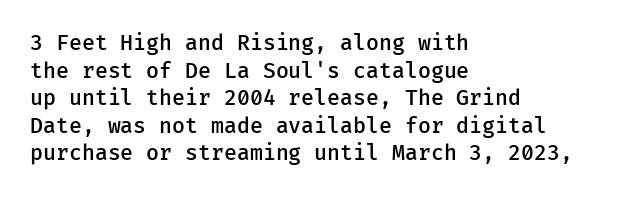
{"italic": "no", "bold": "semi", "underline": "no", "align": "left", "line_spacing": "normal", "line_spacing_ratio": 1.31, "letter_spacing": "normal", "letter_spacing_em": 0.0, "glyph_px": 21}
